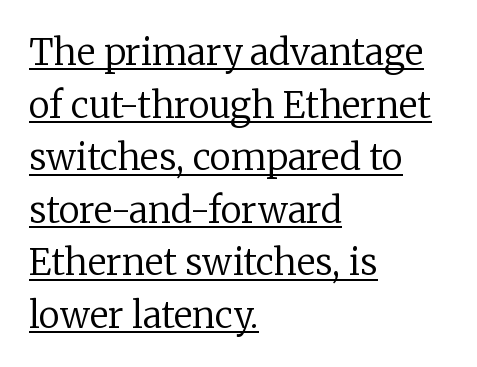
{"serif": "yes", "italic": "no", "bold": "no", "weight": "regular", "width": "normal", "stroke_contrast": "low", "x_height": "medium", "monospaced": "no", "underline": "yes", "align": "left", "line_spacing": "normal", "line_spacing_ratio": 1.46, "letter_spacing": "normal", "letter_spacing_em": 0.0, "glyph_px": 36}
